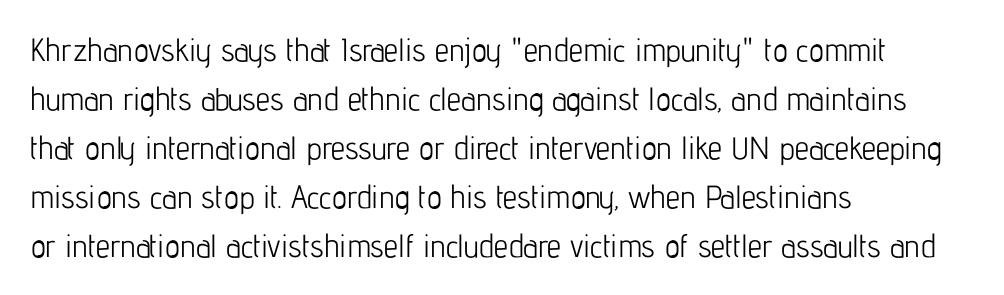
Q: Is the text bold? A: No.
Q: Is the text italic (slanted)? A: No, it is upright.
Q: Is the typeface a serif or a sans-serif typeface? A: Sans-serif.
Q: Is the text underlined? A: No.
Q: How is the paragraph aligned? A: Left-aligned.
Q: Is the spacing between letters normal or unusually wide? A: Normal.
Q: Is the spacing between lines tight, normal or loose? A: Normal.
Q: Width (condensed, normal, or wide)? A: Condensed.
Q: Stroke contrast? A: Low.
Q: x-height? A: Medium.
Q: Monospaced? A: No.
